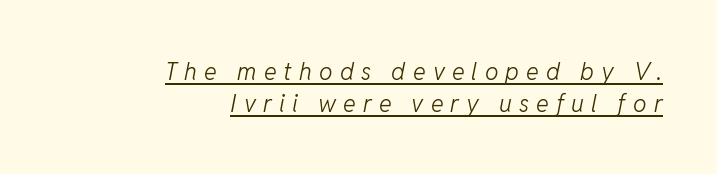
The image shows 24 px text type, italic (leaning right); set right-aligned, normal line spacing (1.33x), unusually wide letter spacing (+0.3 em), underlined.
